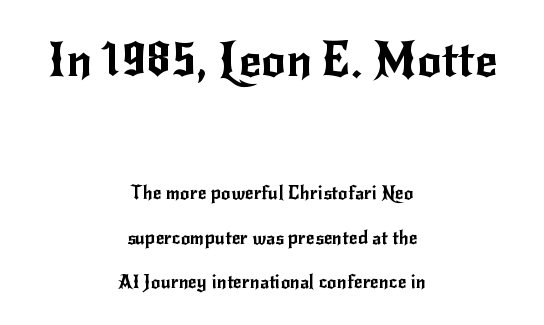
The passage shown stacks its lines with a broad gap. Is the block centered? Yes — each line is placed symmetrically about the middle. Tracking value appears to be zero — textbook default spacing. Of the two passages, the one on top uses the larger point size.
